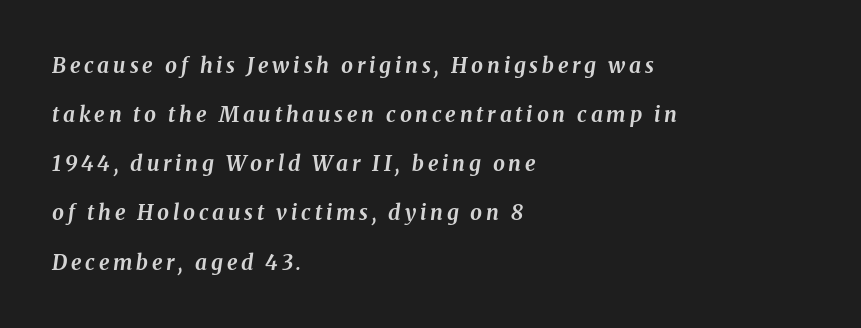
The block of text is sparse from top to bottom, with ample space between rows. Check the space under the baseline: it is left empty. Alignment: flush left. In terms of posture, this sample is oblique. Look at the stroke-to-counter ratio: heavy, a bold.
